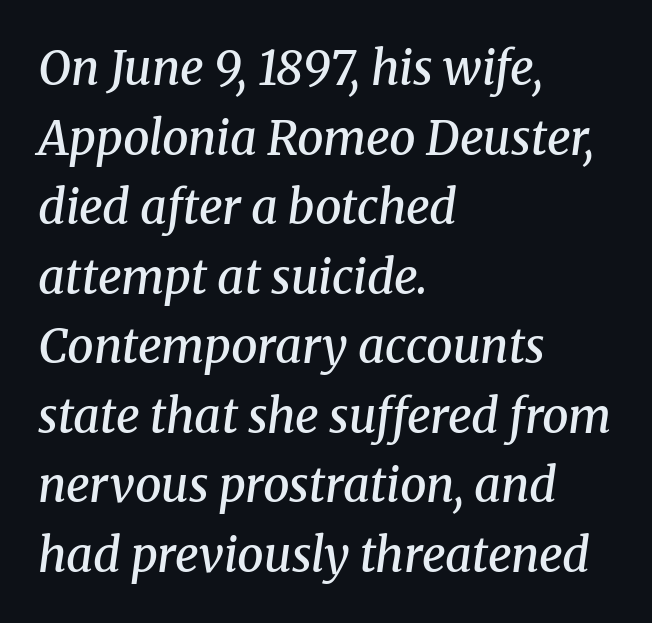
Q: Is the text bold? A: Semi-bold.
Q: Is the text italic (slanted)? A: Yes, it leans right by about 8 degrees.
Q: Is the typeface a serif or a sans-serif typeface? A: Serif.
Q: Is the text underlined? A: No.
Q: How is the paragraph aligned? A: Left-aligned.
Q: Is the spacing between letters normal or unusually wide? A: Normal.
Q: Is the spacing between lines tight, normal or loose? A: Normal.
Q: Width (condensed, normal, or wide)? A: Normal.
Q: Stroke contrast? A: Medium.
Q: x-height? A: Medium.
Q: Monospaced? A: No.
